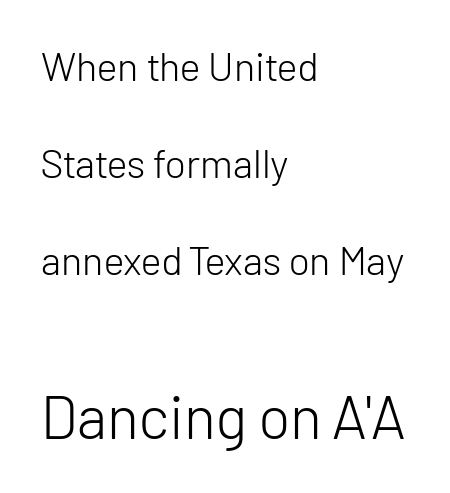
The image shows 60 px light sans-serif type, upright; set left-aligned, loose line spacing (2.42x), normal letter spacing, not underlined; the second (bottom) block is 1.5x larger; low stroke contrast and a medium x-height.
